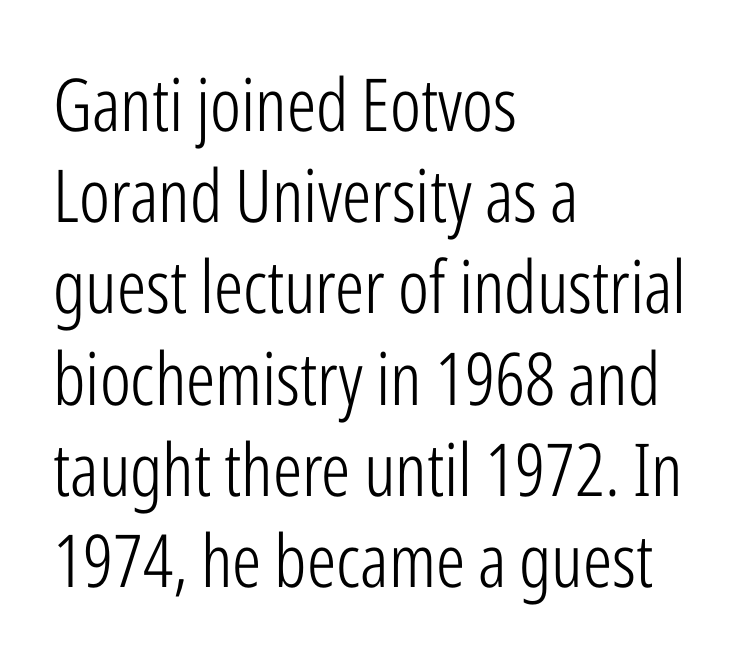
{"serif": "no", "italic": "no", "bold": "no", "weight": "light", "width": "condensed", "stroke_contrast": "low", "x_height": "medium", "monospaced": "no", "underline": "no", "align": "left", "line_spacing": "normal", "line_spacing_ratio": 1.25, "letter_spacing": "normal", "letter_spacing_em": 0.0, "glyph_px": 73}
